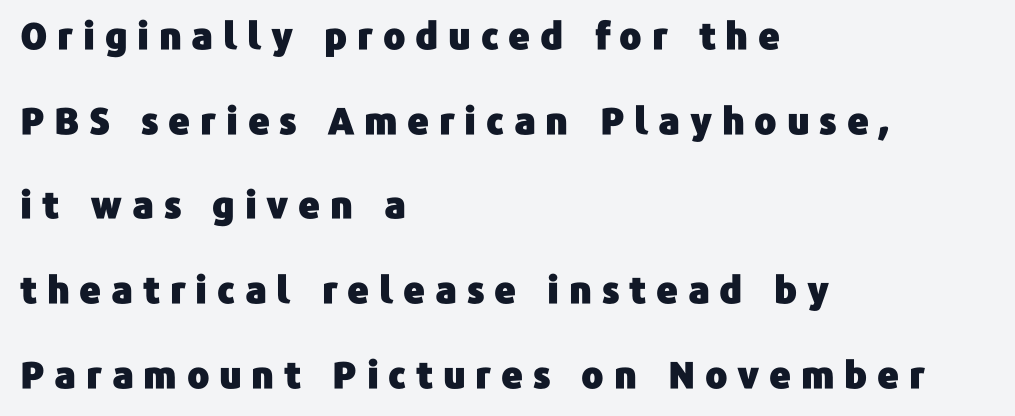
Q: Is the text italic (slanted)? A: No, it is upright.
Q: Is the typeface a serif or a sans-serif typeface? A: Sans-serif.
Q: Is the text underlined? A: No.
Q: How is the paragraph aligned? A: Left-aligned.
Q: Is the spacing between letters normal or unusually wide? A: Unusually wide.
Q: Is the spacing between lines tight, normal or loose? A: Loose.
Q: Width (condensed, normal, or wide)? A: Normal.
Q: Stroke contrast? A: Low.
Q: x-height? A: Medium.
Q: Monospaced? A: No.
